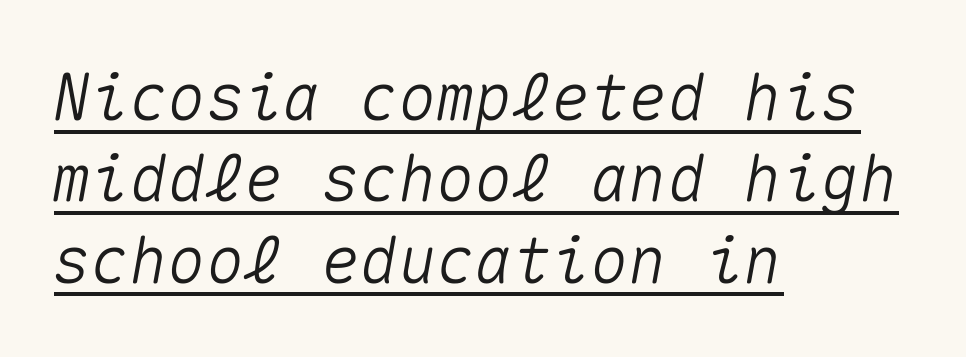
A typesetter would call this monospace, since all characters share one set width. Normally led — the rows are evenly, conventionally spaced. The passage shown is underscored from start to finish. Caption: standard tracking, unaltered. Is the block centered? No — it sits flush against the left margin.
